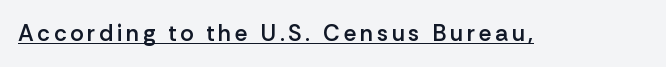
Each glyph is drawn with semibold strokes, heavier than normal yet not fully bold. The font's upright variant was chosen for this text. A typographer would call this underscored text.
